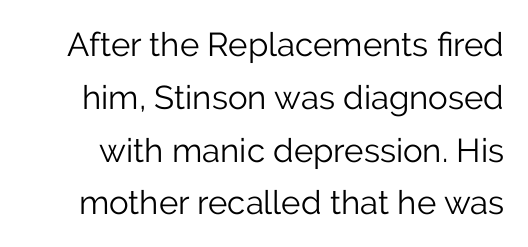
Underlining? Definitely not there. Regular leading. Counters stay open thanks to moderate or lighter strokes. The typeface chosen for these lines omits serifs. Caption: standard tracking, unaltered. A typesetter would call this proportional, since set widths differ per character.
